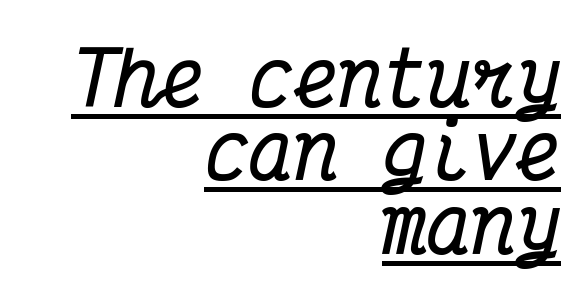
{"serif": "yes", "italic": "yes", "lean": "right", "slant_degrees": 12, "bold": "yes", "weight": "bold", "width": "condensed", "stroke_contrast": "medium", "x_height": "medium", "monospaced": "yes", "underline": "yes", "align": "right", "line_spacing": "tight", "line_spacing_ratio": 0.99, "letter_spacing": "normal", "letter_spacing_em": 0.0, "glyph_px": 74}
